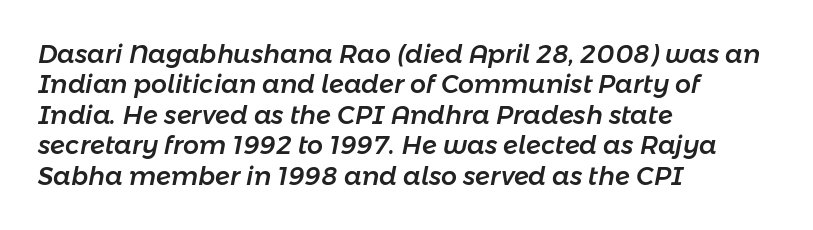
Q: Is the text italic (slanted)? A: Yes, it leans right by about 11 degrees.
Q: Is the text underlined? A: No.
Q: How is the paragraph aligned? A: Left-aligned.
Q: Is the spacing between letters normal or unusually wide? A: Normal.
